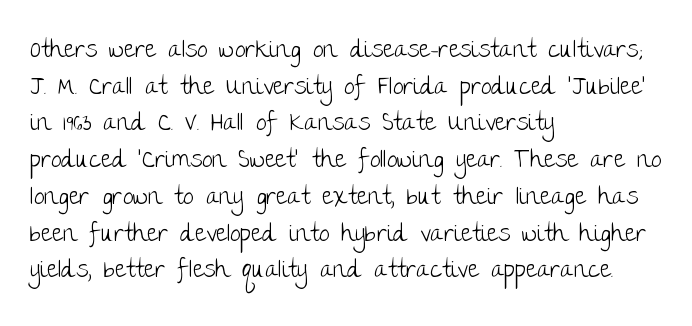
{"italic": "no", "bold": "no", "underline": "no", "align": "left", "line_spacing": "normal", "line_spacing_ratio": 1.53, "letter_spacing": "normal", "letter_spacing_em": 0.0, "glyph_px": 24}
